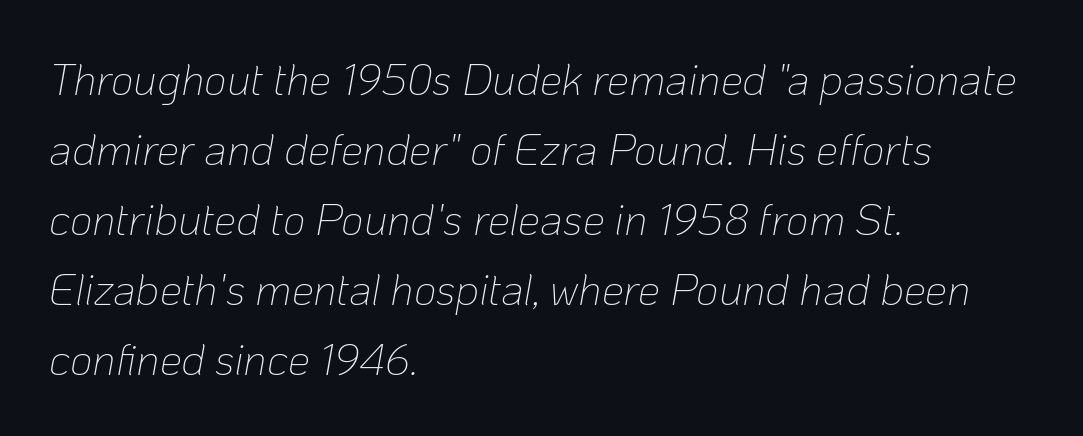
Q: Is the text bold? A: No.
Q: Is the text italic (slanted)? A: Yes, it leans right by about 10 degrees.
Q: Is the text underlined? A: No.
Q: How is the paragraph aligned? A: Left-aligned.
Q: Is the spacing between letters normal or unusually wide? A: Normal.
Q: Is the spacing between lines tight, normal or loose? A: Normal.
Q: Width (condensed, normal, or wide)? A: Normal.
Q: Stroke contrast? A: Low.
Q: x-height? A: Medium.
Q: Monospaced? A: No.
